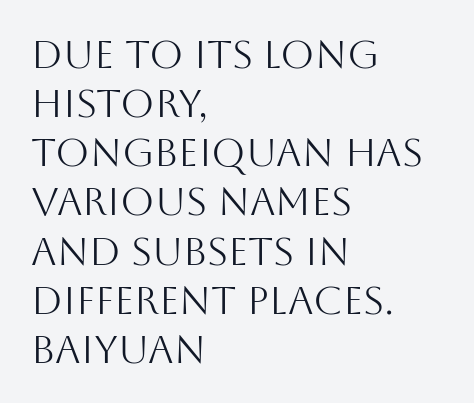
Is the block centered? No — it sits flush against the left margin. Baseline-to-baseline distance is the conventional proportion of letter height. This sample has the flowing, uneven cadence of proportional lettering. The letters sit at their default tracking, neither squeezed nor spread.
